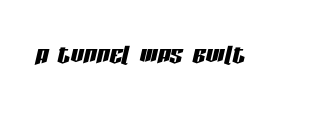
These lines are rendered in a variable-pitch font. Characters follow at the spacing the type designer built in. Lines of text with bare space underneath. The rendering applies a slant to the glyphs.
